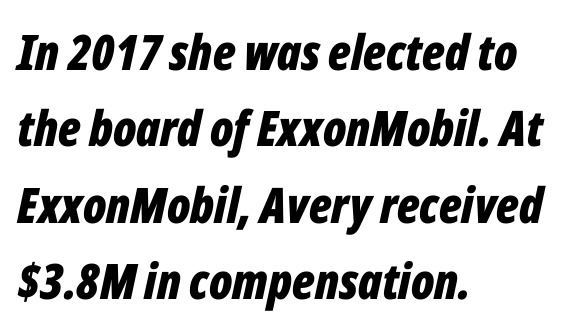
Q: Is the text bold? A: Yes.
Q: Is the text italic (slanted)? A: Yes, it leans right by about 12 degrees.
Q: Is the text underlined? A: No.
Q: How is the paragraph aligned? A: Left-aligned.
Q: Is the spacing between letters normal or unusually wide? A: Normal.
Q: Is the spacing between lines tight, normal or loose? A: Normal.
Q: Width (condensed, normal, or wide)? A: Condensed.
Q: Stroke contrast? A: Low.
Q: x-height? A: Medium.
Q: Monospaced? A: No.
